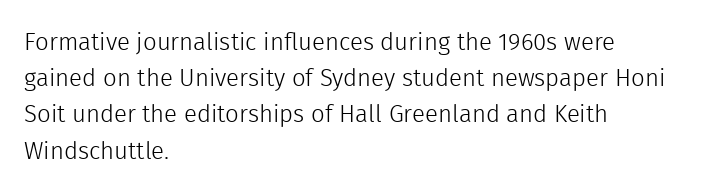
Default kerning and tracking; the words read as compact shapes. Tall strokes in this sample are plumb rather than angled. This rendering uses left alignment, leaving the right contour irregular. Students, observe: this is what conventionally led text looks like. Each stroke keeps to a modest, everyday thickness or less. Honestly, there is no underline to notice here at all.
